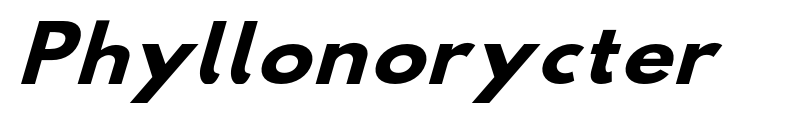
Q: Is the text bold? A: Yes.
Q: Is the typeface a serif or a sans-serif typeface? A: Sans-serif.
Q: Is the text underlined? A: No.
Q: Is the spacing between letters normal or unusually wide? A: Normal.
Q: Width (condensed, normal, or wide)? A: Wide.
Q: Stroke contrast? A: Low.
Q: x-height? A: Small.
Q: Monospaced? A: No.
